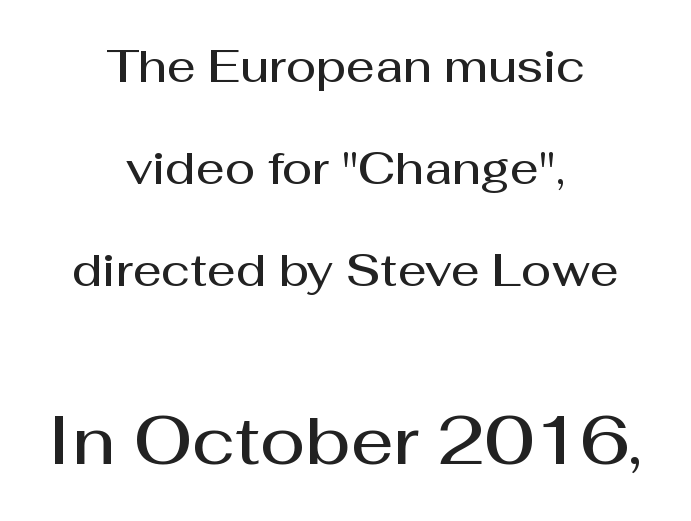
Q: Is the text bold? A: Semi-bold.
Q: Is the text italic (slanted)? A: No, it is upright.
Q: Is the typeface a serif or a sans-serif typeface? A: Sans-serif.
Q: Is the text underlined? A: No.
Q: How is the paragraph aligned? A: Centered.
Q: Is the spacing between letters normal or unusually wide? A: Normal.
Q: Is the spacing between lines tight, normal or loose? A: Loose.
Q: Which block of text is set in a larger size, the first (top) or the second (bottom)? A: The second (bottom) one.
Q: Width (condensed, normal, or wide)? A: Normal.
Q: Stroke contrast? A: Medium.
Q: x-height? A: Medium.
Q: Monospaced? A: No.
